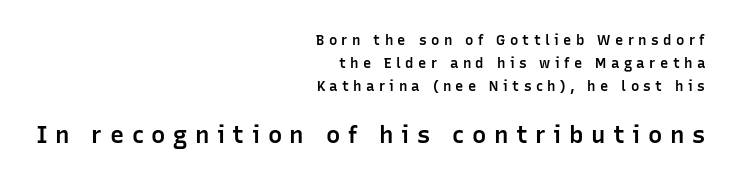
{"italic": "no", "bold": "semi", "underline": "no", "align": "right", "line_spacing": "normal", "line_spacing_ratio": 1.66, "letter_spacing": "wide", "letter_spacing_em": 0.31, "larger_block": "second", "size_ratio": 1.71, "glyph_px": 24}
